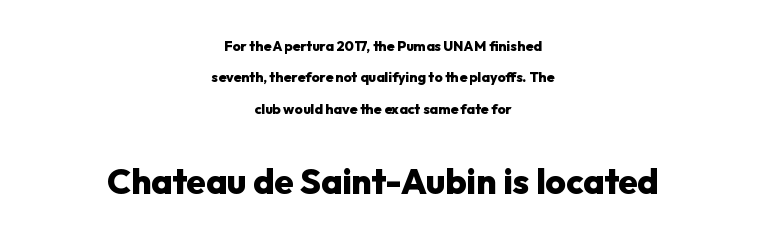
Q: Is the text bold? A: Yes.
Q: Is the text italic (slanted)? A: No, it is upright.
Q: Is the typeface a serif or a sans-serif typeface? A: Sans-serif.
Q: Is the text underlined? A: No.
Q: How is the paragraph aligned? A: Centered.
Q: Is the spacing between letters normal or unusually wide? A: Normal.
Q: Is the spacing between lines tight, normal or loose? A: Loose.
Q: Which block of text is set in a larger size, the first (top) or the second (bottom)? A: The second (bottom) one.
Q: Width (condensed, normal, or wide)? A: Normal.
Q: Stroke contrast? A: Low.
Q: x-height? A: Medium.
Q: Monospaced? A: No.
